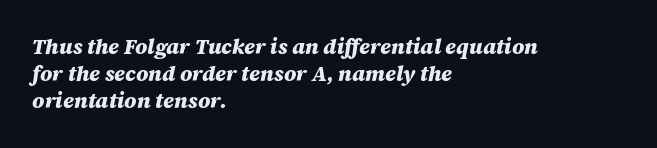
The image shows 21 px bold type, italic (leaning right); set left-aligned, normal line spacing (1.28x), normal letter spacing, not underlined.
